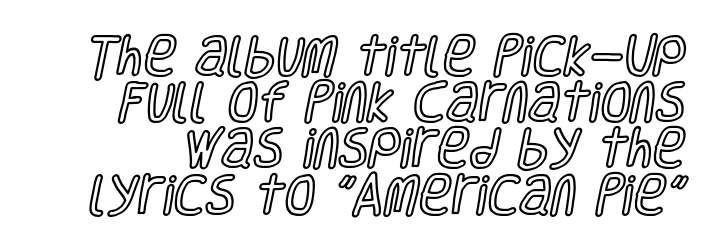
Proportional: the letters do not fall into vertical columns. The glyphs are unaccompanied by any horizontal stroke below them. You could call the tracking neutral — neither tight nor loose.
